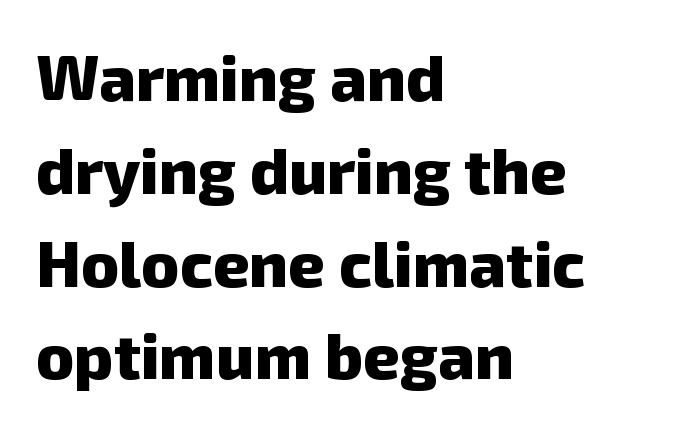
The image shows 64 px heavy sans-serif type; set left-aligned, normal line spacing (1.45x), normal letter spacing, not underlined; low stroke contrast and a medium x-height.
